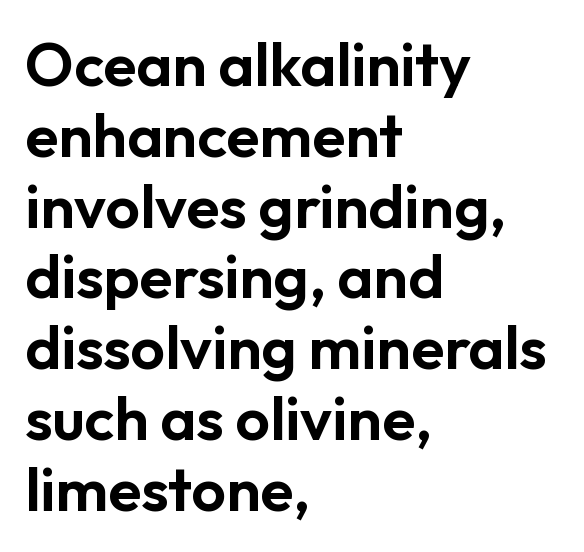
Notice how the stems are strictly vertical — no italics here. Type style note: lacks serifs. Character widths vary here, with narrow letters taking less room than wide ones. How are the letters spaced? Ordinarily, with no added tracking. The foot of each line stays bare and open. Notice how the passage keeps a crisp vertical edge on the left only.
